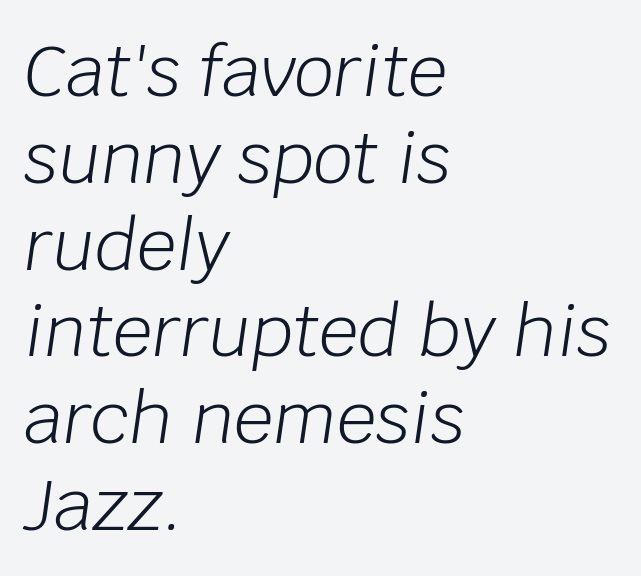
The image shows 70 px light type, italic (leaning right); set left-aligned, line spacing 1.24x, normal letter spacing, not underlined; low stroke contrast and a large x-height.
